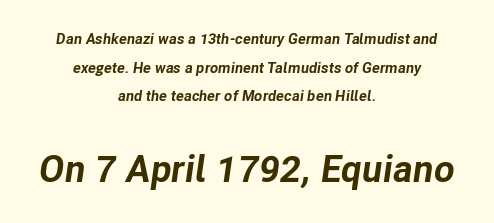
The image shows 38 px bold type, italic (leaning right); set centered, loose line spacing (1.91x), normal letter spacing, not underlined; the second (bottom) block is 2.53x larger; low stroke contrast and a medium x-height.
